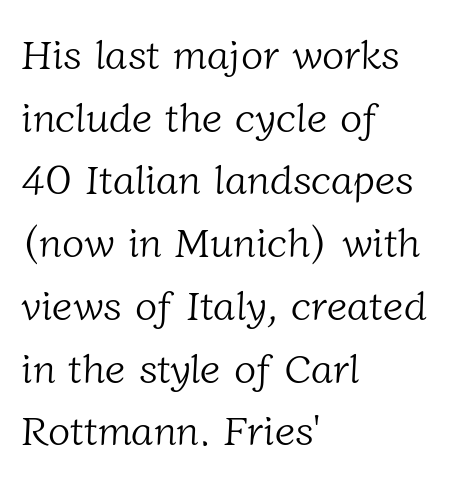
Line spacing here is normal. Nobody touched the tracking dial on this one. A bare baseline throughout the passage. You can tell from the footed stems that serif type was used. The text block is weighted toward the left margin, trailing off unevenly rightward. The rendering uses natural spacing where letterforms have individual widths.
